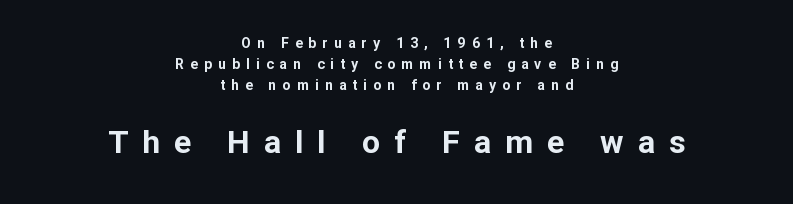
{"serif": "no", "italic": "no", "bold": "yes", "weight": "bold", "width": "normal", "stroke_contrast": "low", "x_height": "medium", "monospaced": "no", "underline": "no", "align": "center", "line_spacing": "normal", "line_spacing_ratio": 1.49, "letter_spacing": "wide", "letter_spacing_em": 0.44, "larger_block": "second", "size_ratio": 2.29, "glyph_px": 32}
